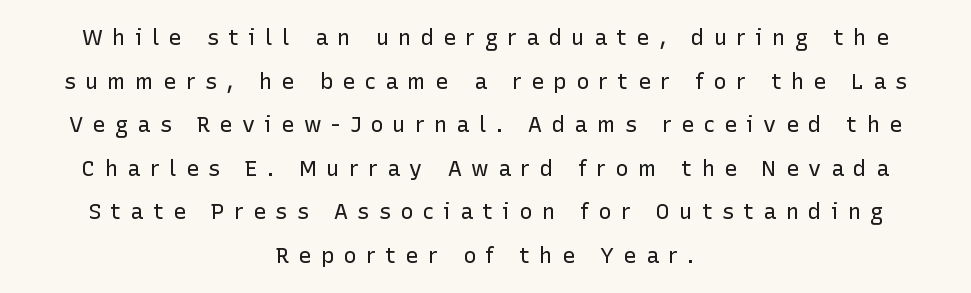
The line texture is sparse and dotted thanks to wide tracking. Weight: in the light-to-regular range. Teacher's note: observe the equal gaps on both sides — that is centered alignment. Characters remain perfectly vertical along every line.
